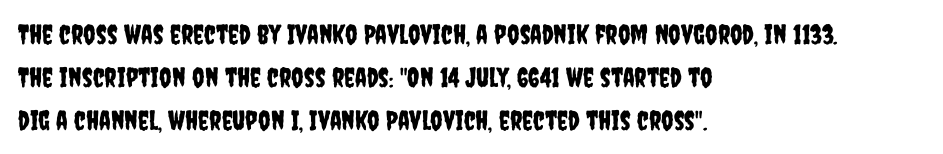
Q: Is the text italic (slanted)? A: No, it is upright.
Q: Is the text underlined? A: No.
Q: How is the paragraph aligned? A: Left-aligned.
Q: Is the spacing between letters normal or unusually wide? A: Normal.
Q: Is the spacing between lines tight, normal or loose? A: Normal.
